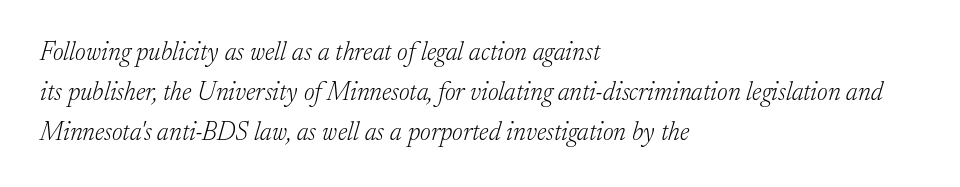
The glyphs look as if they've been sheared to an angle. Here the glyphs are tracked normally, forming tight word shapes. Leading matches the norm, producing a regular column. Any mark beneath the type? The region is blank. Ink coverage per letter is moderate at most. A classic flush-left, rag-right setting is used for this passage.
